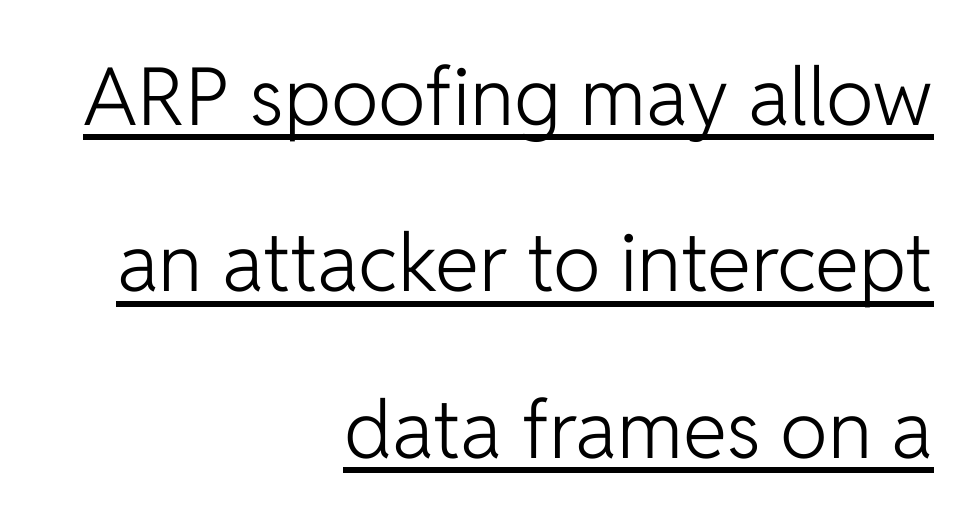
Q: Is the text bold? A: No.
Q: Is the text italic (slanted)? A: No, it is upright.
Q: Is the typeface a serif or a sans-serif typeface? A: Sans-serif.
Q: Is the text underlined? A: Yes.
Q: How is the paragraph aligned? A: Right-aligned.
Q: Is the spacing between letters normal or unusually wide? A: Normal.
Q: Is the spacing between lines tight, normal or loose? A: Loose.
Q: Width (condensed, normal, or wide)? A: Normal.
Q: Stroke contrast? A: Low.
Q: x-height? A: Medium.
Q: Monospaced? A: No.
